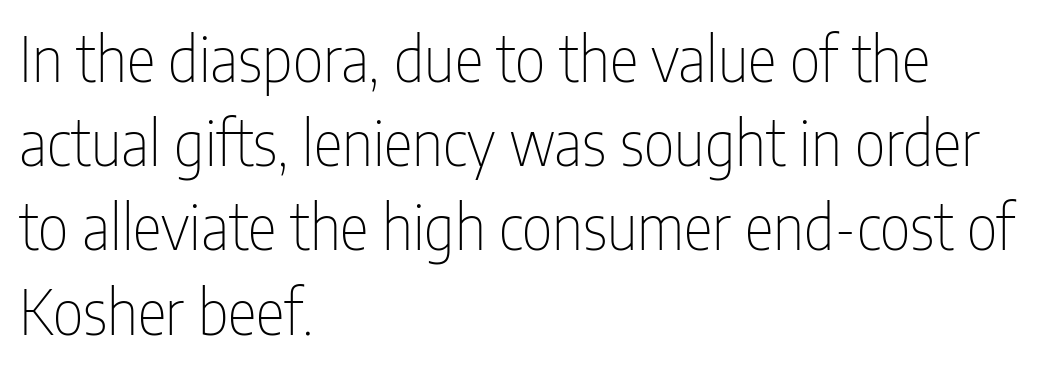
The image shows 61 px thin, condensed sans-serif type, upright; set left-aligned, normal line spacing (1.38x), normal letter spacing, not underlined; low stroke contrast and a medium x-height.
